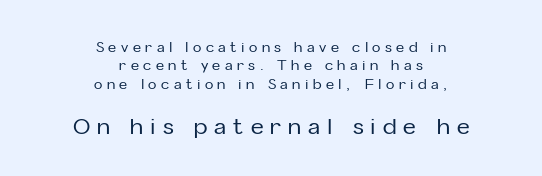
Q: Is the text italic (slanted)? A: No, it is upright.
Q: Is the text underlined? A: No.
Q: How is the paragraph aligned? A: Centered.
Q: Is the spacing between letters normal or unusually wide? A: Unusually wide.
Q: Is the spacing between lines tight, normal or loose? A: Normal.
Q: Which block of text is set in a larger size, the first (top) or the second (bottom)? A: The second (bottom) one.
